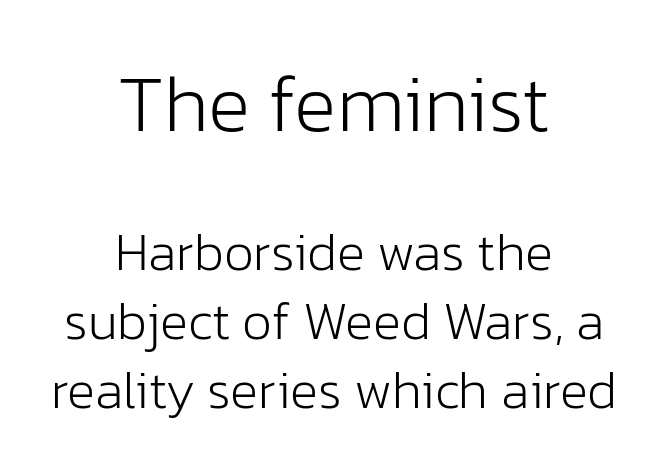
The image shows 80 px light sans-serif type, upright; set centered, normal line spacing (1.3x), normal letter spacing, not underlined; the first (top) block is 1.51x larger; low stroke contrast and a medium x-height.
